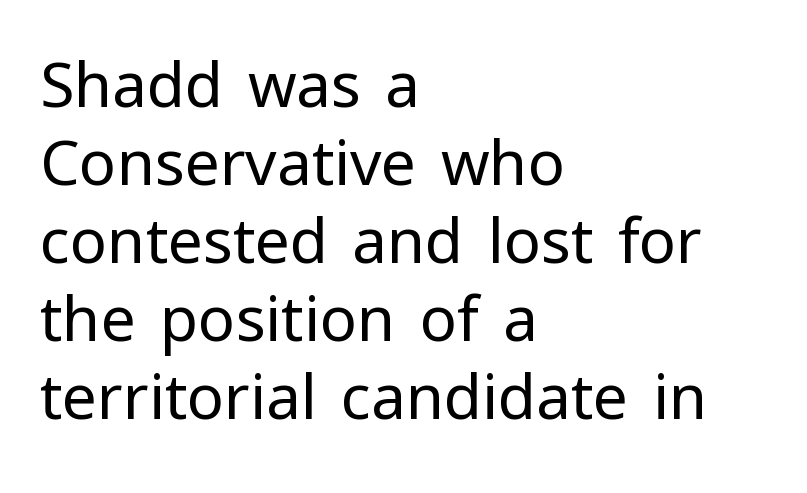
The image shows 62 px regular-weight sans-serif type, upright; set left-aligned, normal line spacing (1.26x), normal letter spacing, not underlined; low stroke contrast and a medium x-height.
